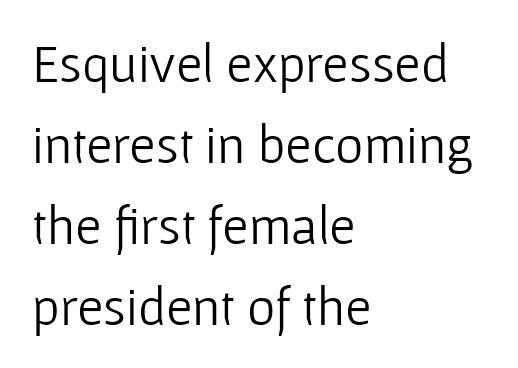
Look at the bottom of the vertical strokes: they stop flat, with no serifs. Is the block centered? No — it sits flush against the left margin. The string is rendered with underlining switched off. This sample uses an upright cut, with every glyph sitting square on the baseline. In terms of letterspacing, this is plain default setting. This sample has the flowing, uneven cadence of proportional lettering.
